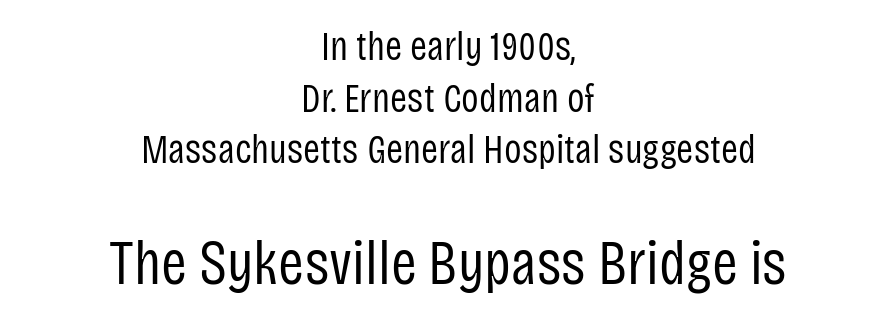
The image shows 62 px regular-weight, condensed sans-serif type, upright; set centered, normal line spacing (1.26x), normal letter spacing, not underlined; the second (bottom) block is 1.51x larger; low stroke contrast and a large x-height.
